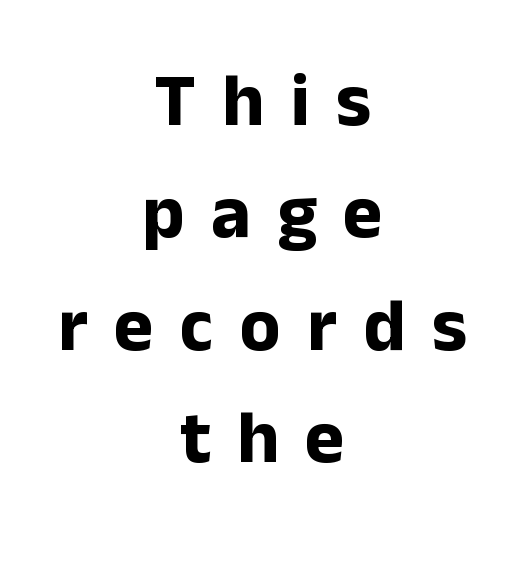
The image shows 75 px bold sans-serif type, upright; set centered, normal line spacing (1.5x), unusually wide letter spacing (+0.35 em), not underlined; low stroke contrast and a medium x-height.
